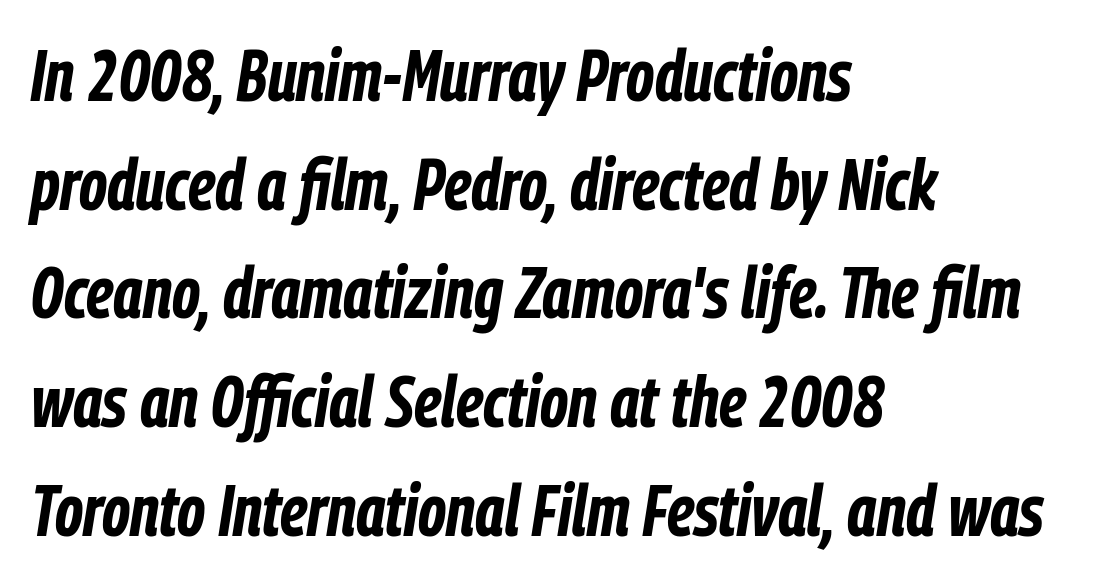
Q: Is the text bold? A: Yes.
Q: Is the text italic (slanted)? A: Yes, it leans right by about 9 degrees.
Q: Is the text underlined? A: No.
Q: How is the paragraph aligned? A: Left-aligned.
Q: Is the spacing between letters normal or unusually wide? A: Normal.
Q: Is the spacing between lines tight, normal or loose? A: Normal.
Q: Width (condensed, normal, or wide)? A: Condensed.
Q: Stroke contrast? A: Low.
Q: x-height? A: Medium.
Q: Monospaced? A: No.
